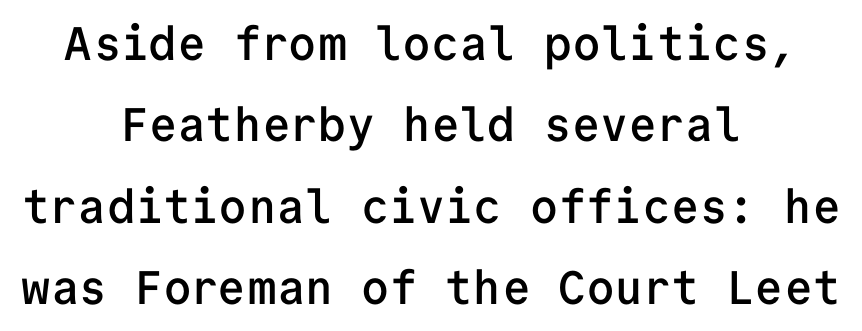
Q: Is the text bold? A: Semi-bold.
Q: Is the text italic (slanted)? A: No, it is upright.
Q: Is the typeface a serif or a sans-serif typeface? A: Sans-serif.
Q: Is the text underlined? A: No.
Q: How is the paragraph aligned? A: Centered.
Q: Is the spacing between letters normal or unusually wide? A: Normal.
Q: Width (condensed, normal, or wide)? A: Normal.
Q: Stroke contrast? A: Low.
Q: x-height? A: Medium.
Q: Monospaced? A: Yes.
